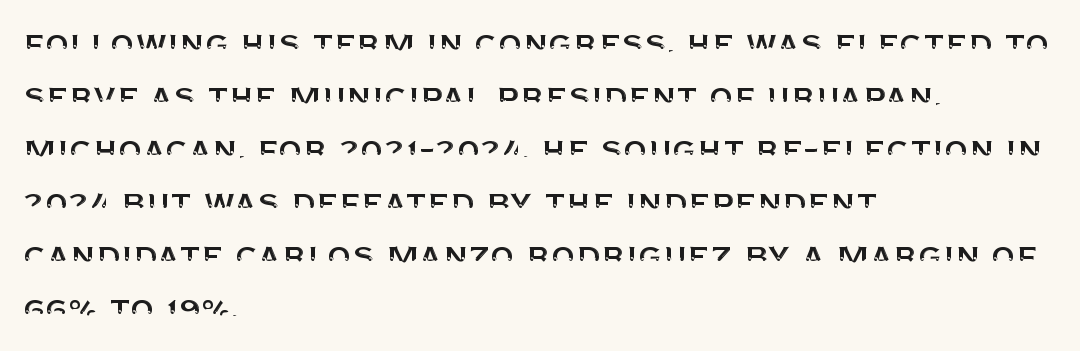
The image shows 39 px sans-serif type, upright; set left-aligned, normal line spacing (1.36x), normal letter spacing, not underlined; medium stroke contrast and a large x-height.
